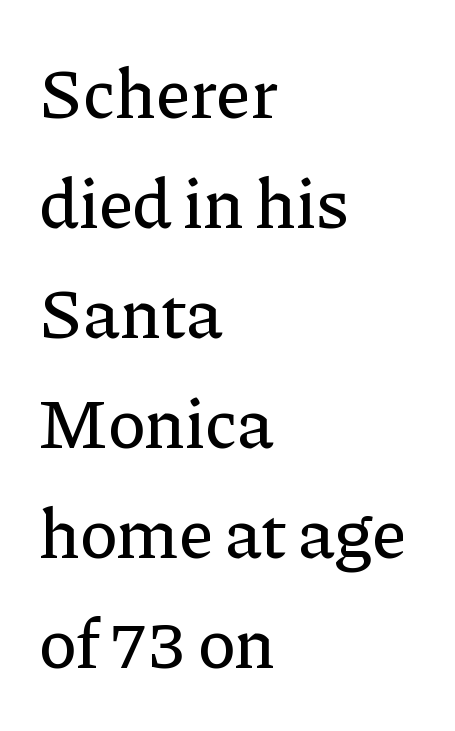
The area under the type is left untouched. Posture: upright roman. The rendering uses natural spacing where letterforms have individual widths. Does the leading feel generous? No, just average. Nobody touched the tracking dial on this one.
